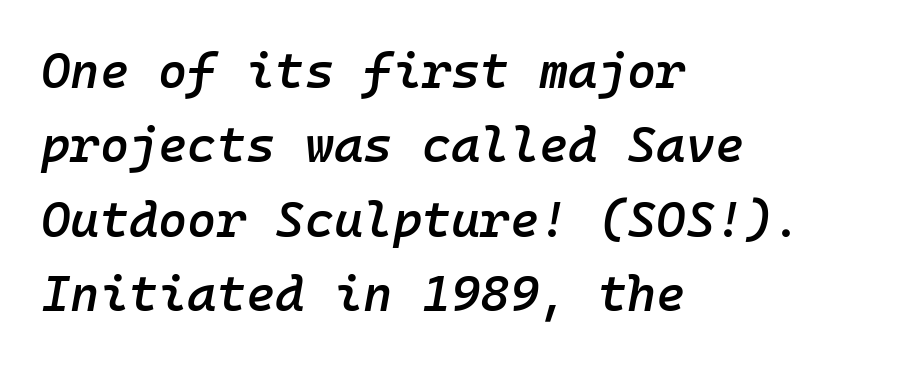
The image shows 50 px semibold type, italic (leaning right), monospaced; set left-aligned, normal line spacing (1.49x), normal letter spacing, not underlined; low stroke contrast and a medium x-height.
